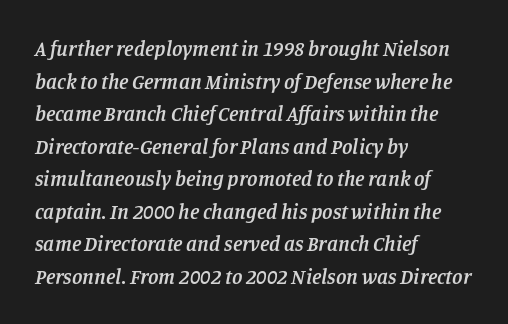
The image shows 21 px text type, italic (leaning right); set left-aligned, normal line spacing (1.55x), normal letter spacing, not underlined.
